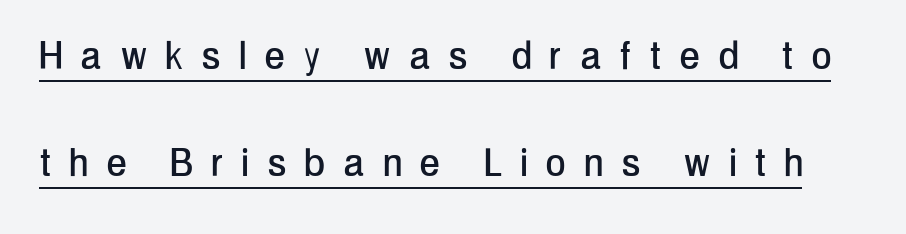
Characters follow at a spacing far wider than the type designer built in. Note the varied advance widths — an 'i' is clearly narrower than an 'm'. Unlike italic type, these characters show no tilt at all. Honestly, the rows look like they've been pulled way apart. Every word sits above its own underline.
